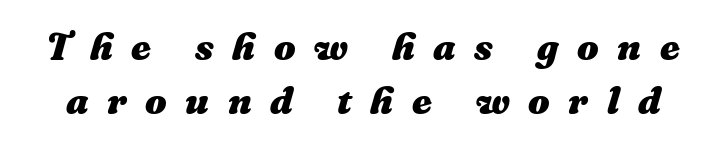
{"italic": "yes", "lean": "right", "slant_degrees": 16, "bold": "yes", "weight": "heavy", "width": "normal", "stroke_contrast": "medium", "x_height": "medium", "monospaced": "no", "underline": "no", "line_spacing": "normal", "line_spacing_ratio": 1.42, "letter_spacing": "wide", "letter_spacing_em": 0.49, "glyph_px": 38}
